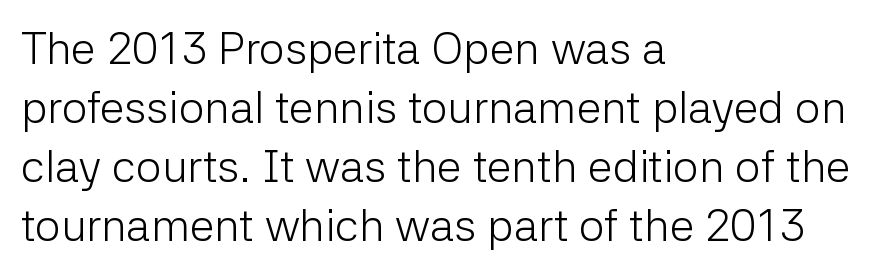
Q: Is the text bold? A: No.
Q: Is the text italic (slanted)? A: No, it is upright.
Q: Is the typeface a serif or a sans-serif typeface? A: Sans-serif.
Q: Is the text underlined? A: No.
Q: How is the paragraph aligned? A: Left-aligned.
Q: Is the spacing between letters normal or unusually wide? A: Normal.
Q: Is the spacing between lines tight, normal or loose? A: Normal.
Q: Width (condensed, normal, or wide)? A: Normal.
Q: Stroke contrast? A: Low.
Q: x-height? A: Medium.
Q: Monospaced? A: No.
